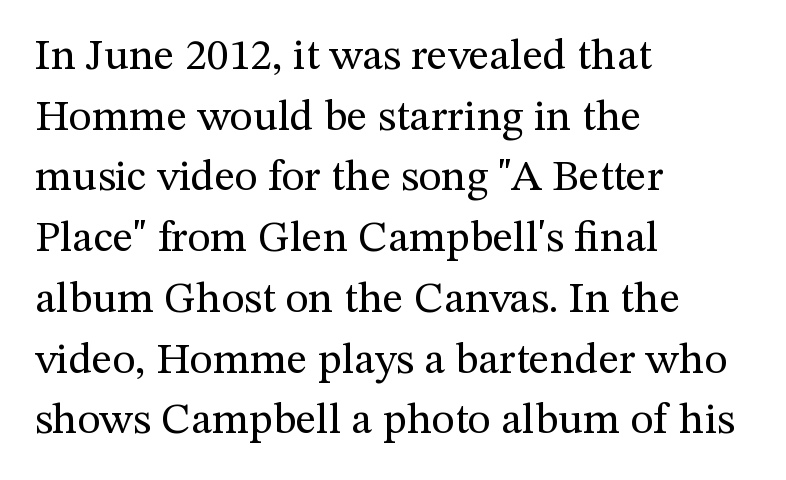
{"serif": "yes", "italic": "no", "bold": "no", "weight": "regular", "width": "normal", "stroke_contrast": "medium", "x_height": "medium", "monospaced": "no", "underline": "no", "align": "left", "line_spacing": "normal", "line_spacing_ratio": 1.38, "letter_spacing": "normal", "letter_spacing_em": 0.0, "glyph_px": 44}
